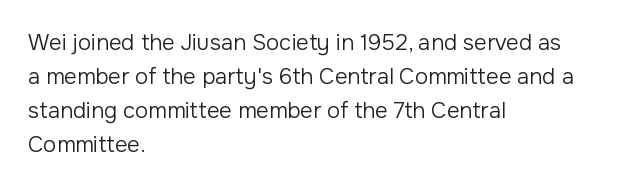
The image shows 22 px text type, upright; set left-aligned, normal line spacing (1.55x), normal letter spacing, not underlined.
